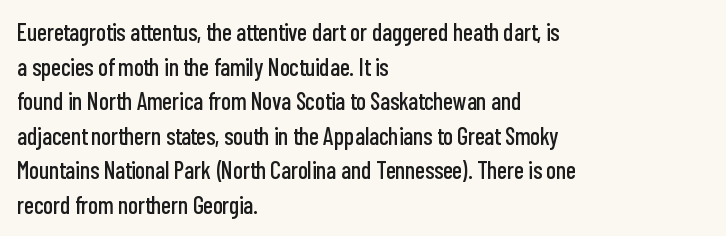
The image shows 24 px text type, upright; set left-aligned, normal line spacing (1.44x), normal letter spacing, not underlined.
